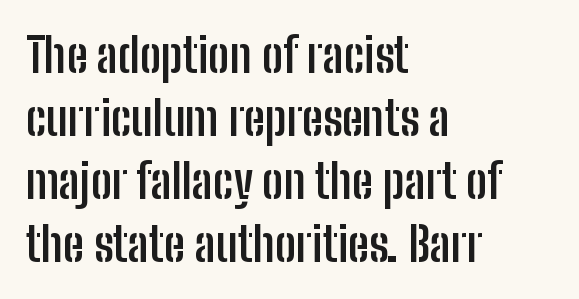
The image shows 47 px semibold, condensed sans-serif type, upright; set left-aligned, normal line spacing (1.34x), normal letter spacing, not underlined; low stroke contrast and a medium x-height.
